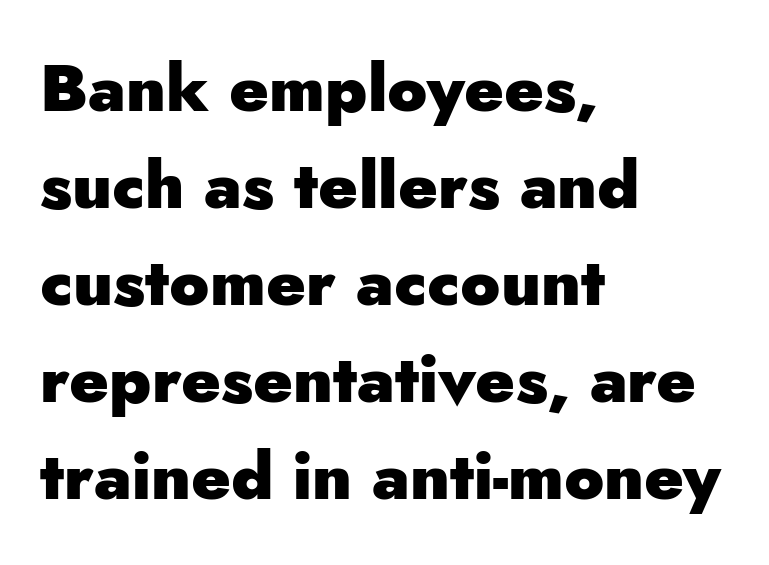
{"serif": "no", "italic": "no", "bold": "yes", "weight": "heavy", "width": "normal", "stroke_contrast": "low", "x_height": "small", "monospaced": "no", "underline": "no", "align": "left", "line_spacing": "normal", "line_spacing_ratio": 1.47, "letter_spacing": "normal", "letter_spacing_em": 0.0, "glyph_px": 66}
